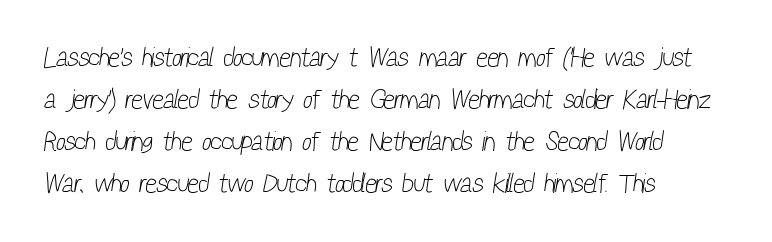
The image shows 27 px text type; set left-aligned, normal line spacing (1.55x), normal letter spacing, not underlined.
